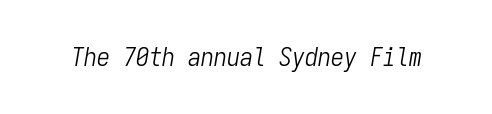
Q: Is the text bold? A: No.
Q: Is the text italic (slanted)? A: Yes, it leans right by about 9 degrees.
Q: Is the text underlined? A: No.
Q: Is the spacing between letters normal or unusually wide? A: Normal.
